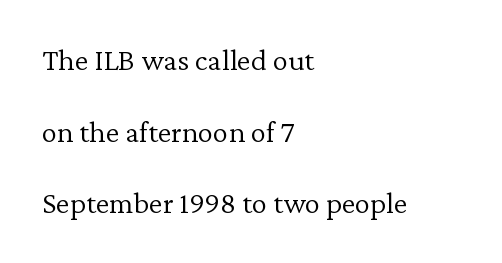
The image shows 31 px light serif type, upright; set left-aligned, loose line spacing (2.31x), normal letter spacing, not underlined; low stroke contrast and a medium x-height.
